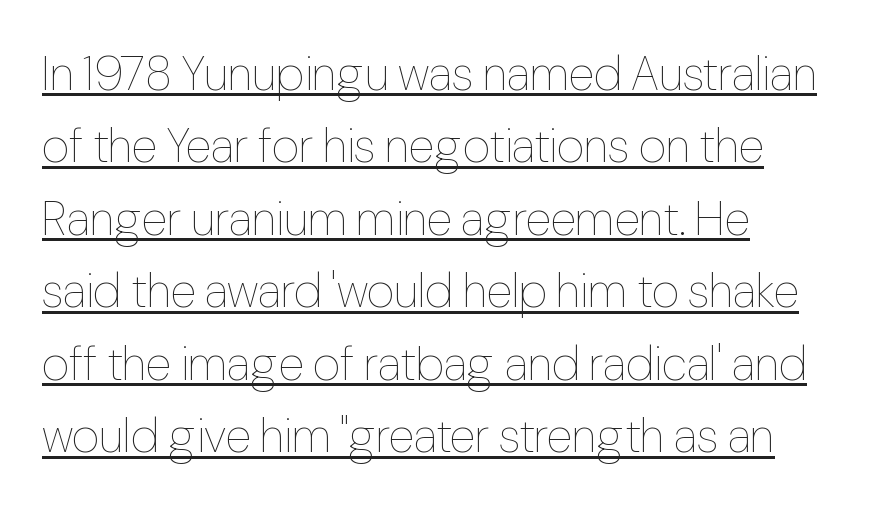
{"italic": "no", "bold": "no", "weight": "thin", "width": "condensed", "stroke_contrast": "low", "x_height": "medium", "monospaced": "no", "underline": "yes", "align": "left", "line_spacing": "normal", "line_spacing_ratio": 1.51, "letter_spacing": "normal", "letter_spacing_em": 0.0, "glyph_px": 48}
